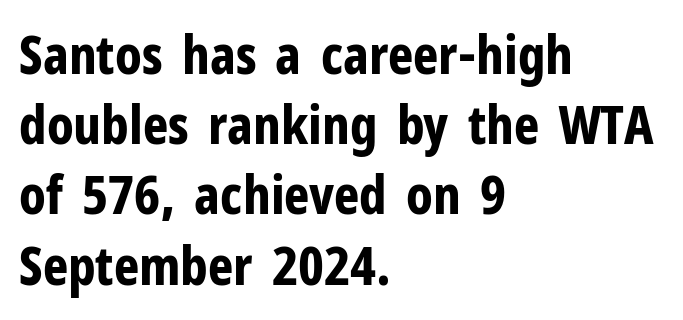
Each new line begins a customary step beneath the previous one. Think of a printed novel: that variable character pitch is what you see here. This is the regular roman posture of the typeface. Quick note: underline off.
